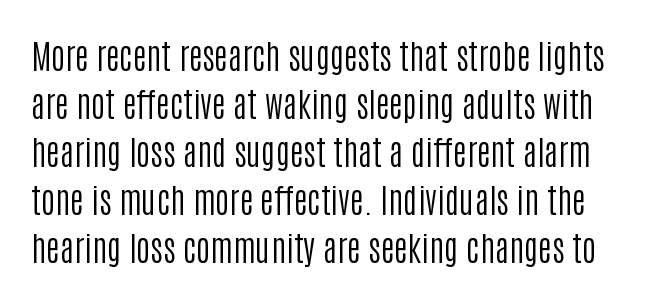
Q: Is the text bold? A: No.
Q: Is the text italic (slanted)? A: No, it is upright.
Q: Is the typeface a serif or a sans-serif typeface? A: Sans-serif.
Q: Is the text underlined? A: No.
Q: Is the spacing between letters normal or unusually wide? A: Normal.
Q: Is the spacing between lines tight, normal or loose? A: Normal.
Q: Width (condensed, normal, or wide)? A: Condensed.
Q: Stroke contrast? A: Low.
Q: x-height? A: Large.
Q: Monospaced? A: No.
